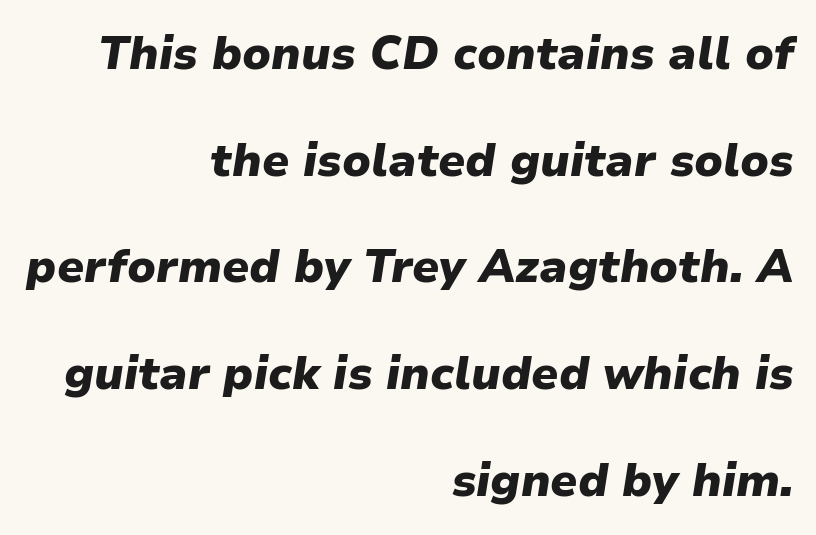
The image shows 46 px heavy type, italic (leaning right); set right-aligned, loose line spacing (2.32x), normal letter spacing, not underlined; low stroke contrast and a medium x-height.
